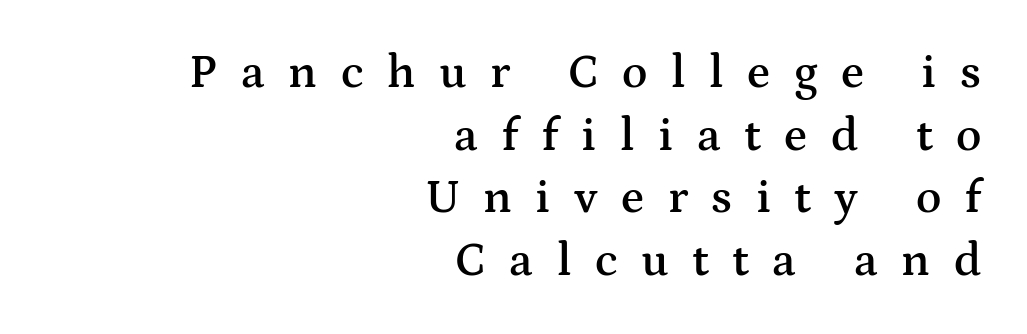
Words float on clear page, feet unadorned. The typesetting leans somewhat heavy: a semibold. Is the letter spacing exaggerated? Yes — the characters are pushed far apart. This rendering uses right alignment, leaving the left contour irregular. The face used here is proportionally spaced, like ordinary book or web type.
